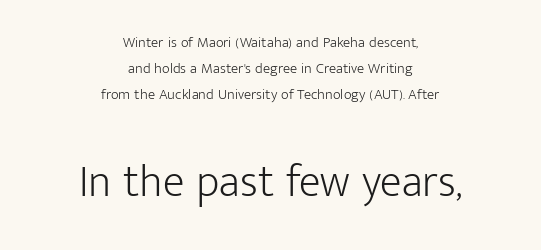
Q: Is the text bold? A: No.
Q: Is the text italic (slanted)? A: No, it is upright.
Q: Is the typeface a serif or a sans-serif typeface? A: Sans-serif.
Q: Is the text underlined? A: No.
Q: How is the paragraph aligned? A: Centered.
Q: Is the spacing between letters normal or unusually wide? A: Normal.
Q: Which block of text is set in a larger size, the first (top) or the second (bottom)? A: The second (bottom) one.
Q: Width (condensed, normal, or wide)? A: Normal.
Q: Stroke contrast? A: Low.
Q: x-height? A: Medium.
Q: Monospaced? A: No.
